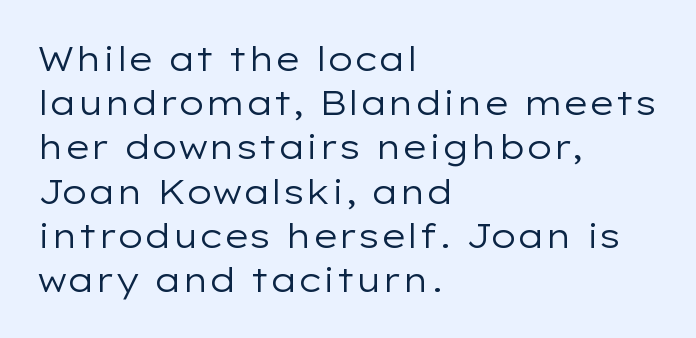
The image shows 34 px regular-weight, wide sans-serif type, upright; set left-aligned, normal line spacing (1.3x), normal letter spacing, not underlined; low stroke contrast and a medium x-height.
